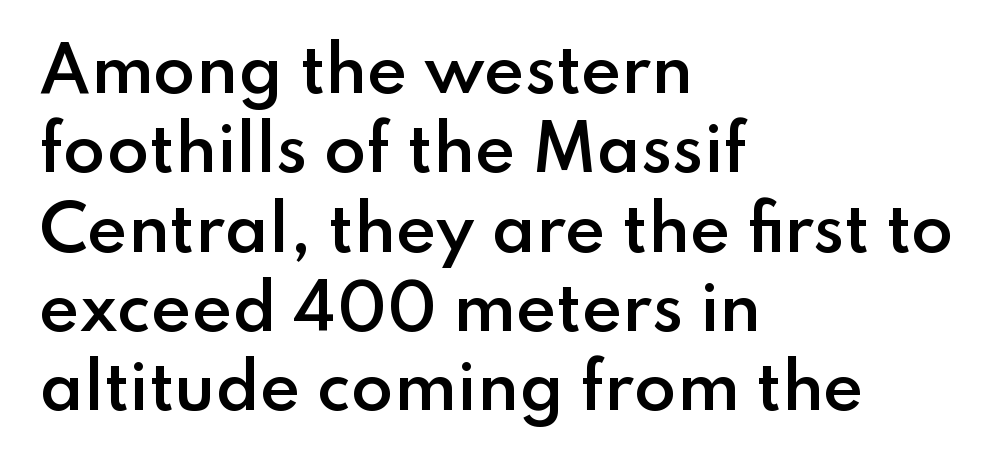
The image shows 62 px semibold sans-serif type, upright; set left-aligned, normal line spacing (1.28x), normal letter spacing, not underlined; low stroke contrast and a small x-height.
